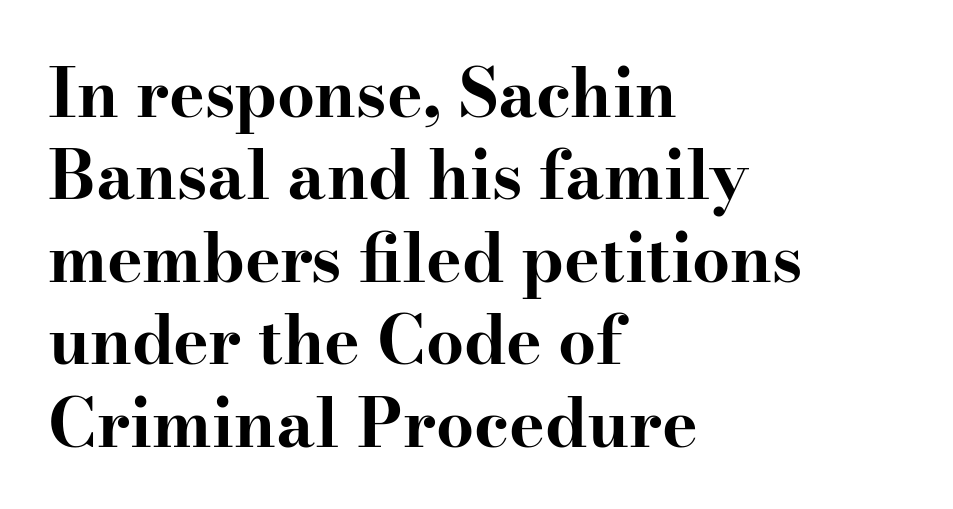
The type family on display is of the serif kind. Vertical strokes here are truly vertical. Here the designer chose a conventional face with non-uniform glyph widths. Caption: bold face, heavy strokes. Does the copy run flush right? No — it runs flush left. Look at the tracking — it's just the regular setting, nothing added.
